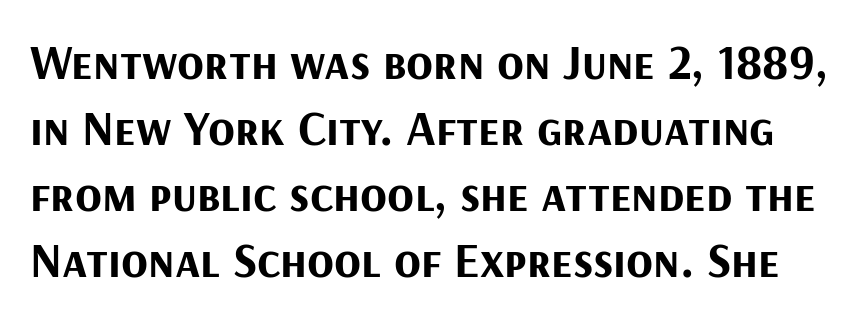
Strokes here are thick enough to call this a true bold. The glyphs in this specimen are sans serif. Do the characters align in a grid? No, the font is proportional. Honestly, the letter spacing is just normal — you wouldn't notice it. Honestly, there is no underline to notice here at all.
